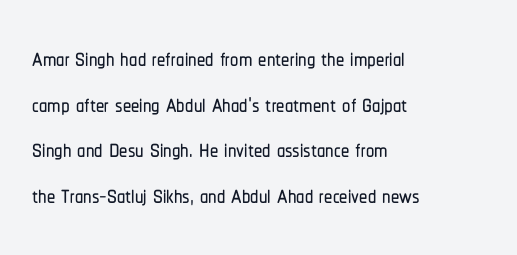
Letterform terminals end flat and unadorned throughout the passage. A classic flush-left, rag-right setting is used for this passage. You could not count columns in this text — the font is proportionally spaced. Check under the words: just untouched page. Notice how the stems are strictly vertical — no italics here.
